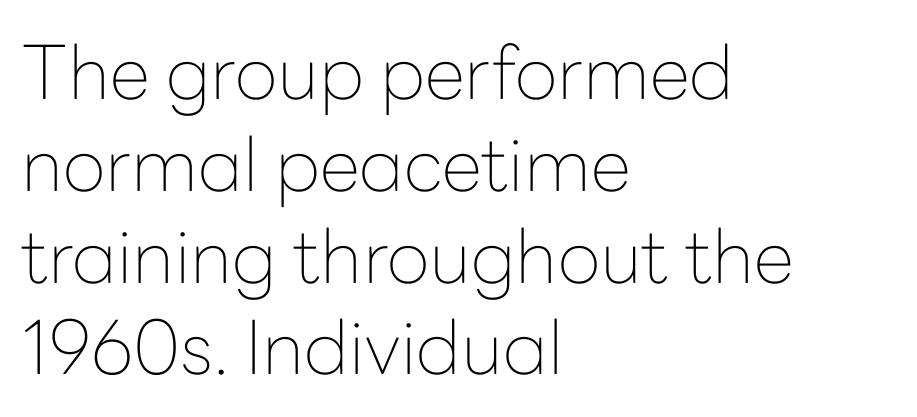
The image shows 74 px thin sans-serif type, upright; set left-aligned, line spacing 1.24x, normal letter spacing, not underlined; low stroke contrast and a medium x-height.
